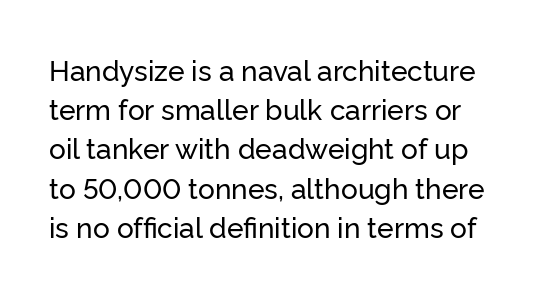
Horizontal bands of white between lines are of average thickness. Upright lettering throughout. A sans-serif font was chosen for this passage. Tracking value appears to be zero — textbook default spacing. Anything drawn beneath the words? Only blank space.
